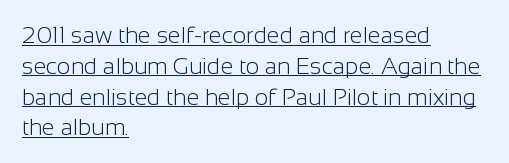
The image shows 23 px text type, upright; set left-aligned, normal line spacing (1.34x), normal letter spacing, underlined.
